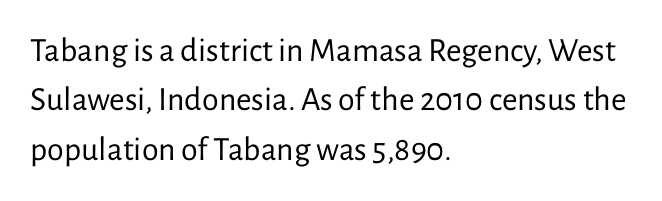
{"serif": "no", "italic": "no", "bold": "no", "weight": "regular", "width": "normal", "stroke_contrast": "low", "x_height": "medium", "monospaced": "no", "underline": "no", "align": "left", "line_spacing": "normal", "line_spacing_ratio": 1.45, "letter_spacing": "normal", "letter_spacing_em": 0.0, "glyph_px": 34}
